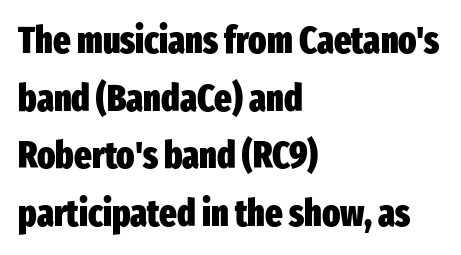
{"serif": "no", "italic": "no", "bold": "yes", "weight": "heavy", "width": "condensed", "stroke_contrast": "low", "x_height": "medium", "monospaced": "no", "underline": "no", "align": "left", "line_spacing": "normal", "line_spacing_ratio": 1.56, "letter_spacing": "normal", "letter_spacing_em": 0.0, "glyph_px": 37}
